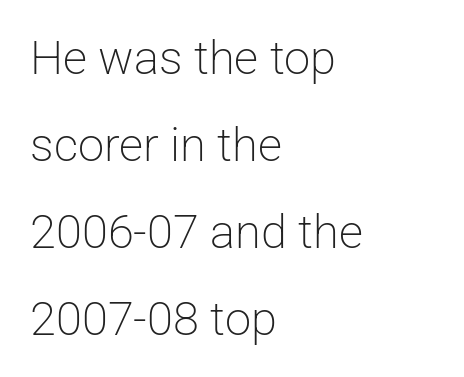
{"serif": "no", "italic": "no", "bold": "no", "weight": "light", "width": "normal", "stroke_contrast": "low", "x_height": "medium", "monospaced": "no", "underline": "no", "align": "left", "line_spacing_ratio": 1.85, "letter_spacing": "normal", "letter_spacing_em": 0.0, "glyph_px": 47}
